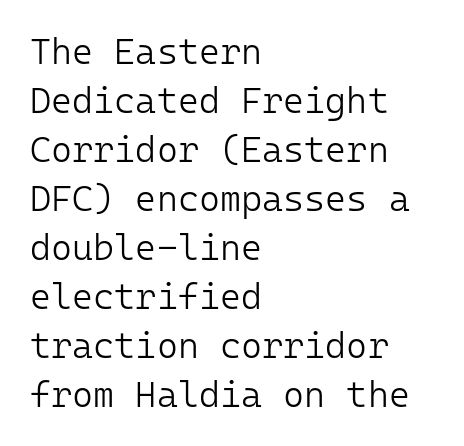
The image shows 36 px light sans-serif type, upright, monospaced; set left-aligned, normal line spacing (1.36x), normal letter spacing, not underlined; low stroke contrast and a medium x-height.
